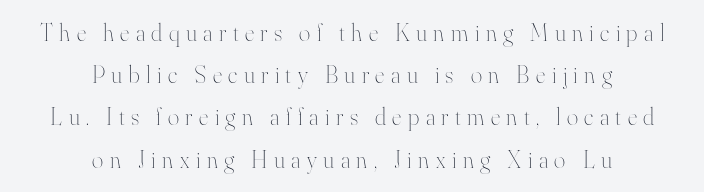
{"italic": "no", "bold": "no", "underline": "no", "align": "center", "line_spacing_ratio": 1.76, "letter_spacing": "wide", "letter_spacing_em": 0.27, "glyph_px": 24}
